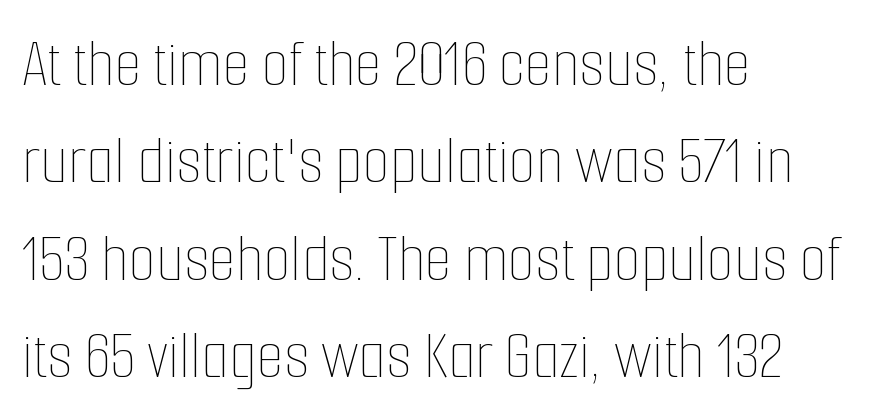
Evenly set lines give the paragraph a standard silhouette. When letters stand straight like this, we call the style roman or upright. Note the varied advance widths — an 'i' is clearly narrower than an 'm'. The strokes carry an ordinary text weight at most. The gap between lines stays unmarked. The text block is weighted toward the left margin, trailing off unevenly rightward.
